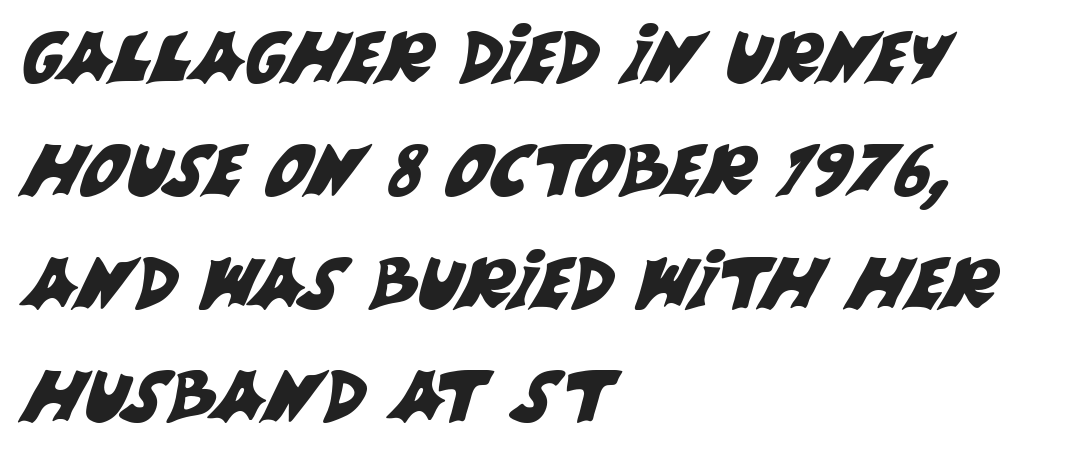
{"serif": "no", "width": "normal", "stroke_contrast": "medium", "x_height": "large", "monospaced": "no", "underline": "no", "align": "left", "line_spacing": "normal", "line_spacing_ratio": 1.59, "letter_spacing": "normal", "letter_spacing_em": 0.0, "glyph_px": 71}
